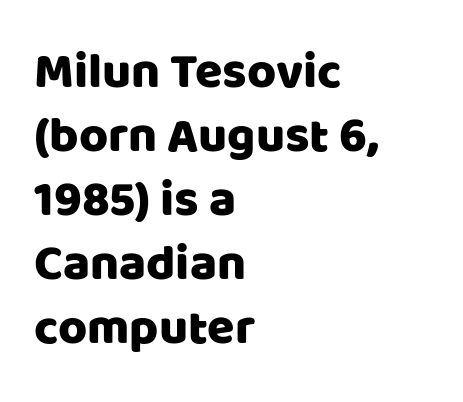
{"serif": "no", "italic": "no", "width": "normal", "stroke_contrast": "low", "x_height": "large", "monospaced": "no", "underline": "no", "align": "left", "line_spacing": "normal", "line_spacing_ratio": 1.28, "letter_spacing": "normal", "letter_spacing_em": 0.0, "glyph_px": 50}
